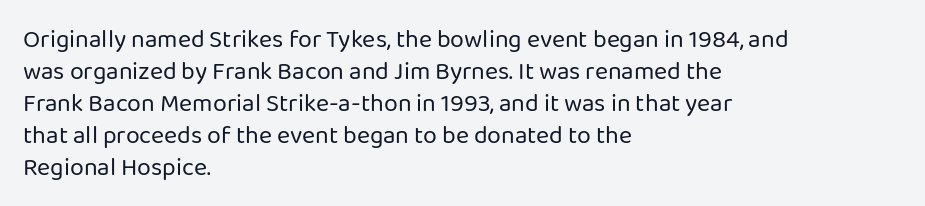
Glance below the letters and you will spot only blank space. The weight tops out at a normal text grade. Teacher's note: observe the even left margin — that is flush-left alignment. Interline gaps are of average width in this sample. In terms of posture, this sample is upright.
